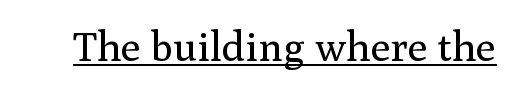
Old-style or modern, the face here clearly has serifs. The specimen reads as upright at a glance. A typesetter would call this proportional, since set widths differ per character. Letter spacing: default.
